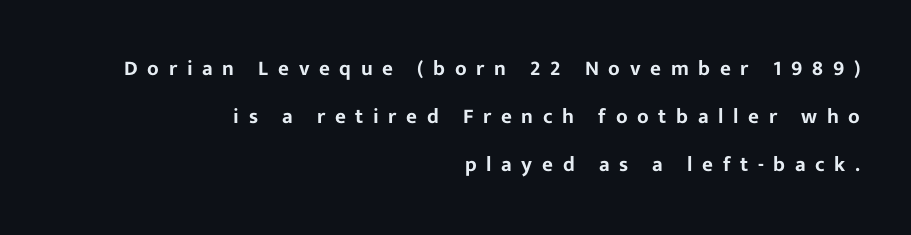
Students, note that the glyphs here are deliberately spaced far apart. Where is the straight margin? On the right. Underline: absent. Designer's note — italics off, roman on.
